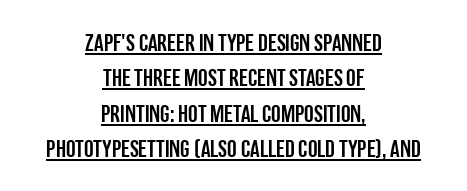
{"italic": "no", "underline": "yes", "align": "center", "line_spacing": "normal", "line_spacing_ratio": 1.47, "letter_spacing": "normal", "letter_spacing_em": 0.0, "glyph_px": 24}
